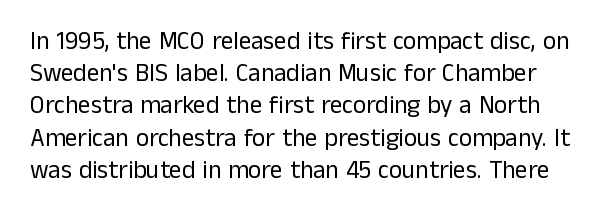
Q: Is the text bold? A: No.
Q: Is the text italic (slanted)? A: No, it is upright.
Q: Is the text underlined? A: No.
Q: Is the spacing between letters normal or unusually wide? A: Normal.
Q: Is the spacing between lines tight, normal or loose? A: Normal.
